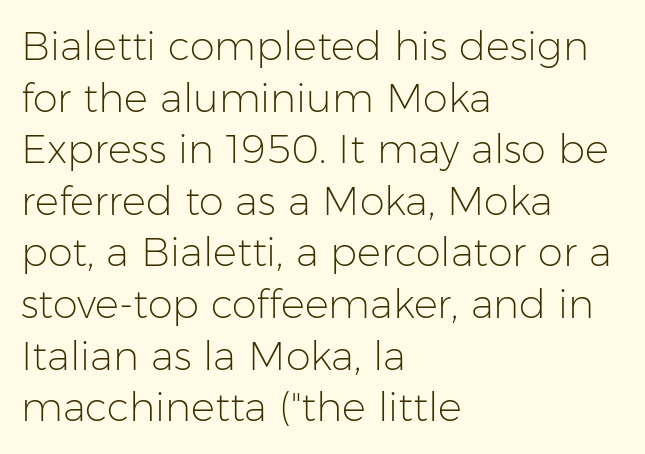
Q: Is the text bold? A: No.
Q: Is the text italic (slanted)? A: No, it is upright.
Q: Is the typeface a serif or a sans-serif typeface? A: Sans-serif.
Q: Is the text underlined? A: No.
Q: How is the paragraph aligned? A: Left-aligned.
Q: Is the spacing between letters normal or unusually wide? A: Normal.
Q: Is the spacing between lines tight, normal or loose? A: Normal.
Q: Width (condensed, normal, or wide)? A: Normal.
Q: Stroke contrast? A: Low.
Q: x-height? A: Medium.
Q: Monospaced? A: No.
